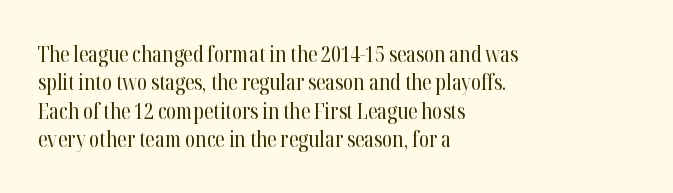
{"italic": "no", "bold": "no", "underline": "no", "align": "left", "line_spacing": "normal", "line_spacing_ratio": 1.29, "letter_spacing": "normal", "letter_spacing_em": 0.0, "glyph_px": 22}
